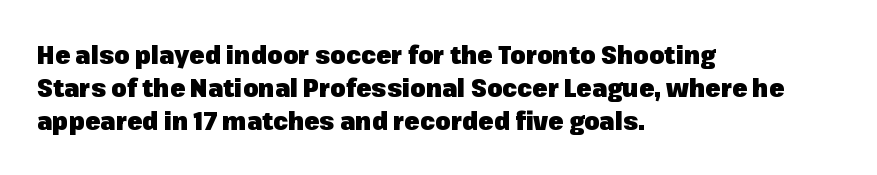
The image shows 25 px bold type, upright; set left-aligned, normal line spacing (1.32x), normal letter spacing, not underlined.
